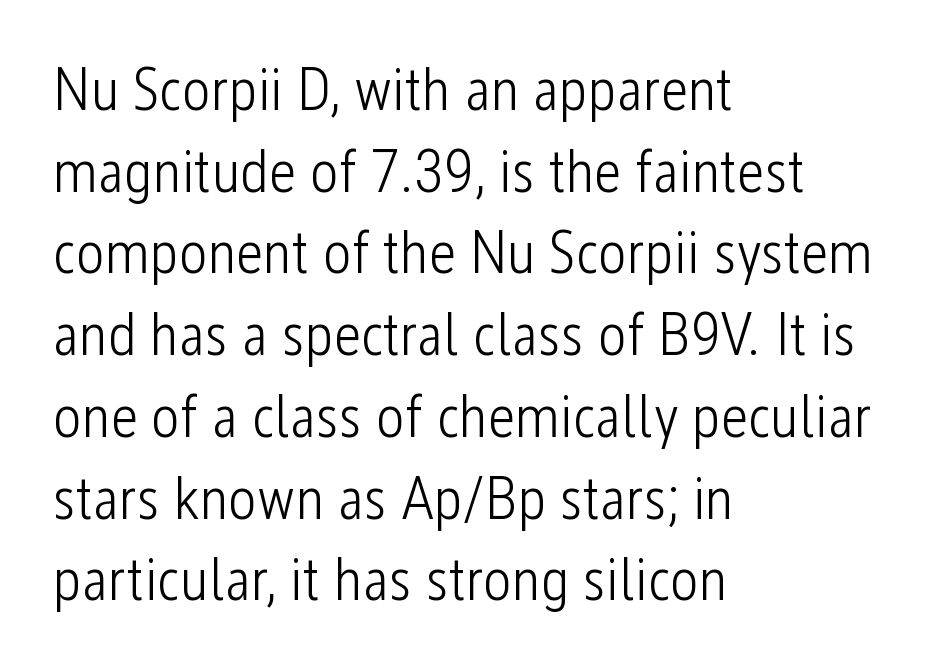
Summary of vertical rhythm: regular, with standard interline spacing. This is roman type, the default non-slanted kind. A quiet, ordinary-to-light weight characterises the typeface. Are there feet on the stems? There aren't — it's a sans. Students, note that the glyphs here touch the page at normal intervals. The text block is weighted toward the left margin, trailing off unevenly rightward.
